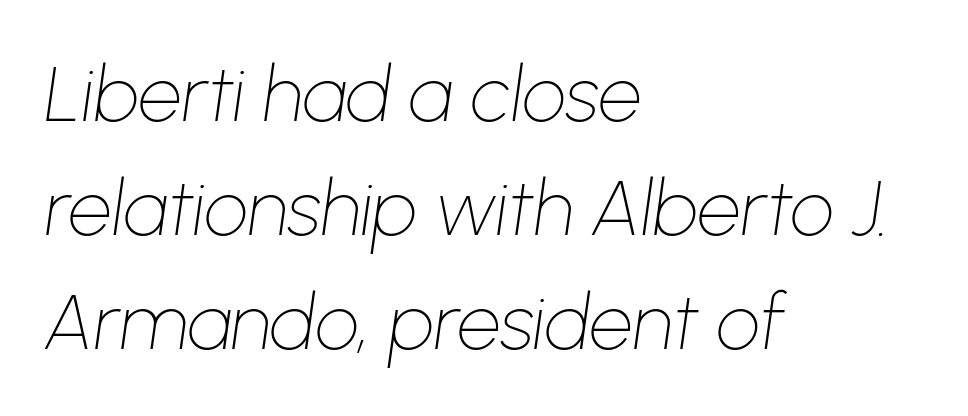
{"italic": "yes", "lean": "right", "slant_degrees": 8, "bold": "no", "weight": "thin", "width": "normal", "stroke_contrast": "low", "x_height": "medium", "monospaced": "no", "underline": "no", "align": "left", "line_spacing": "normal", "line_spacing_ratio": 1.48, "letter_spacing": "normal", "letter_spacing_em": 0.0, "glyph_px": 77}
